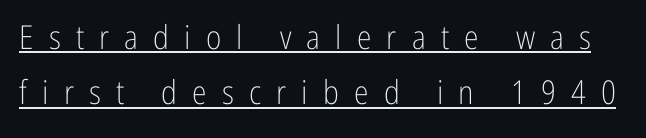
Q: Is the text bold? A: No.
Q: Is the text italic (slanted)? A: No, it is upright.
Q: Is the typeface a serif or a sans-serif typeface? A: Sans-serif.
Q: Is the text underlined? A: Yes.
Q: Is the spacing between letters normal or unusually wide? A: Unusually wide.
Q: Is the spacing between lines tight, normal or loose? A: Normal.
Q: Width (condensed, normal, or wide)? A: Condensed.
Q: Stroke contrast? A: Low.
Q: x-height? A: Medium.
Q: Monospaced? A: No.
